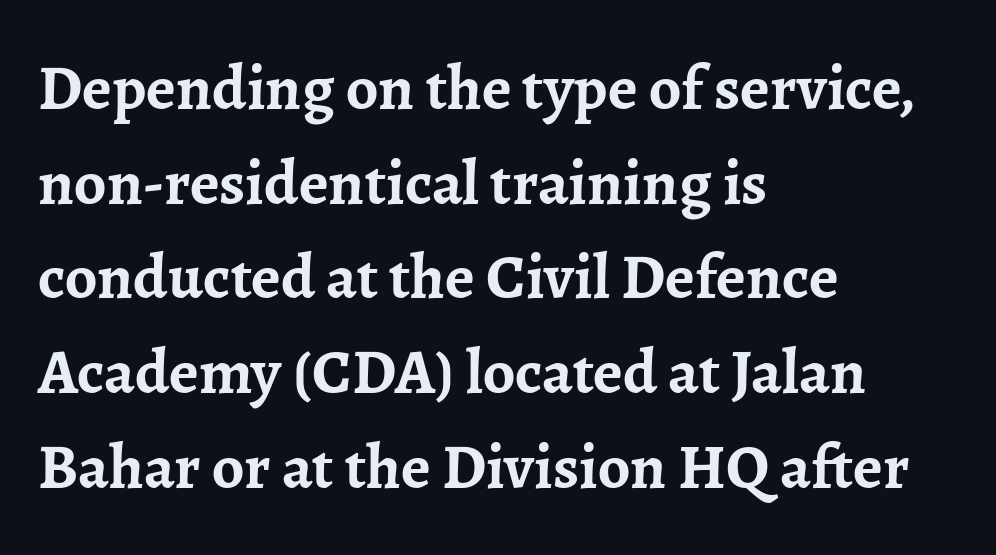
These lines are rendered in a variable-pitch font. The block of text has a typical density, with ordinary space between rows. Every stem runs plumb, perpendicular to the baseline. Leftover space on each line is placed entirely after the last word.
